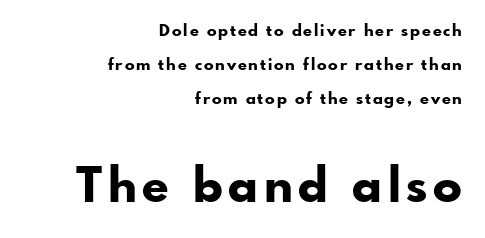
Q: Is the text bold? A: Yes.
Q: Is the text italic (slanted)? A: No, it is upright.
Q: Is the typeface a serif or a sans-serif typeface? A: Sans-serif.
Q: Is the text underlined? A: No.
Q: How is the paragraph aligned? A: Right-aligned.
Q: Is the spacing between lines tight, normal or loose? A: Loose.
Q: Which block of text is set in a larger size, the first (top) or the second (bottom)? A: The second (bottom) one.
Q: Width (condensed, normal, or wide)? A: Normal.
Q: Stroke contrast? A: Low.
Q: x-height? A: Small.
Q: Monospaced? A: No.
